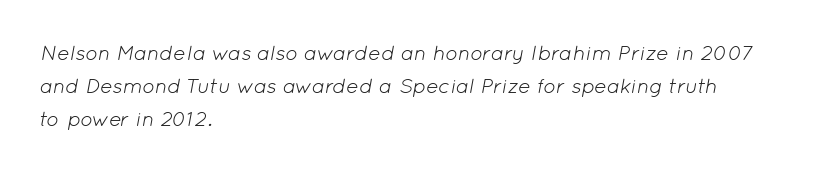
Bold? No — there's no thickening of the strokes. Quick note: interline space is typical. Typeset ragged right — the left edge is the straight one. Slanted lettering throughout. The zone under the glyphs is completely vacant.
